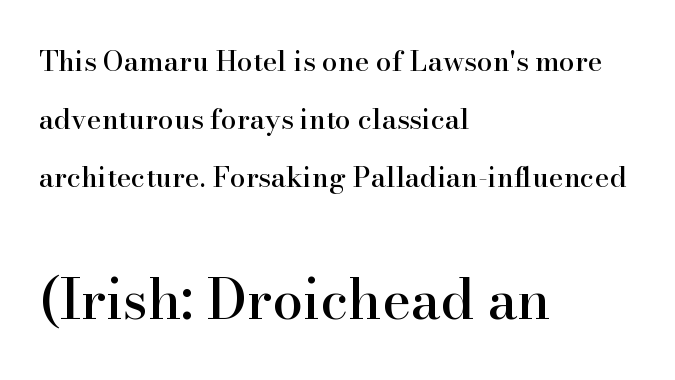
Q: Is the text italic (slanted)? A: No, it is upright.
Q: Is the typeface a serif or a sans-serif typeface? A: Serif.
Q: Is the text underlined? A: No.
Q: How is the paragraph aligned? A: Left-aligned.
Q: Is the spacing between letters normal or unusually wide? A: Normal.
Q: Is the spacing between lines tight, normal or loose? A: Loose.
Q: Which block of text is set in a larger size, the first (top) or the second (bottom)? A: The second (bottom) one.
Q: Width (condensed, normal, or wide)? A: Normal.
Q: Stroke contrast? A: High.
Q: x-height? A: Small.
Q: Monospaced? A: No.
